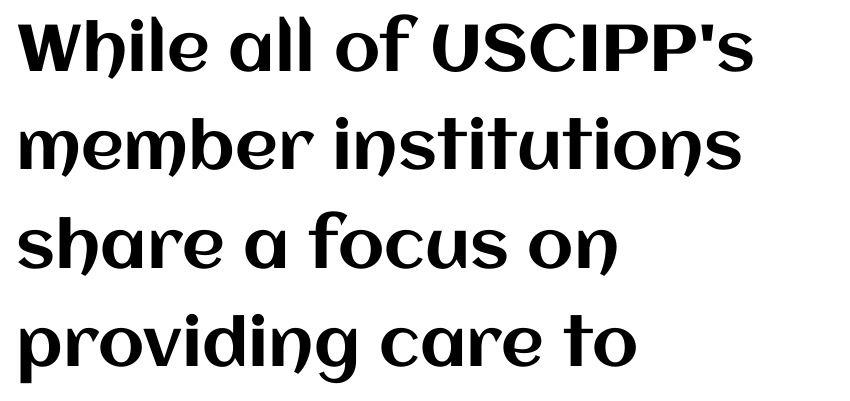
The image shows 66 px text type, upright; set left-aligned, normal line spacing (1.49x), normal letter spacing, not underlined; medium stroke contrast and a large x-height.
